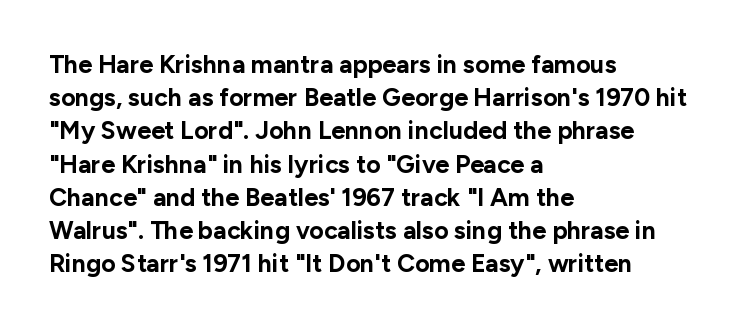
Q: Is the text bold? A: Yes.
Q: Is the text italic (slanted)? A: No, it is upright.
Q: Is the text underlined? A: No.
Q: How is the paragraph aligned? A: Left-aligned.
Q: Is the spacing between letters normal or unusually wide? A: Normal.
Q: Is the spacing between lines tight, normal or loose? A: Normal.
